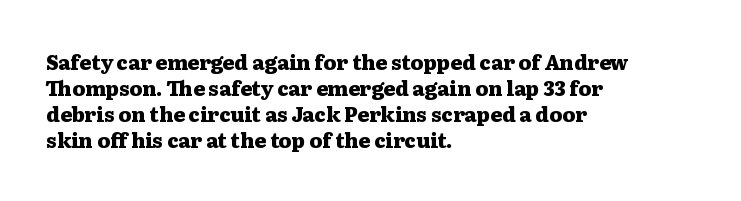
The image shows 20 px bold type, upright; set left-aligned, normal line spacing (1.3x), normal letter spacing, not underlined.
